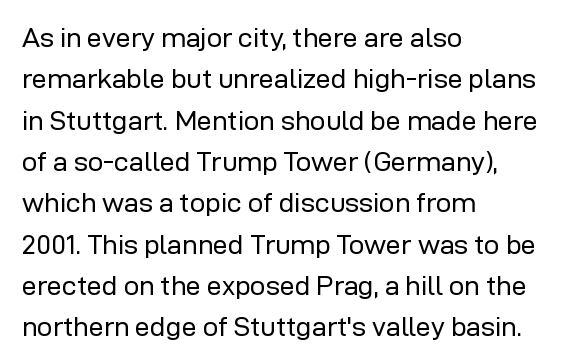
Q: Is the text bold? A: No.
Q: Is the text italic (slanted)? A: No, it is upright.
Q: Is the text underlined? A: No.
Q: How is the paragraph aligned? A: Left-aligned.
Q: Is the spacing between letters normal or unusually wide? A: Normal.
Q: Is the spacing between lines tight, normal or loose? A: Normal.
